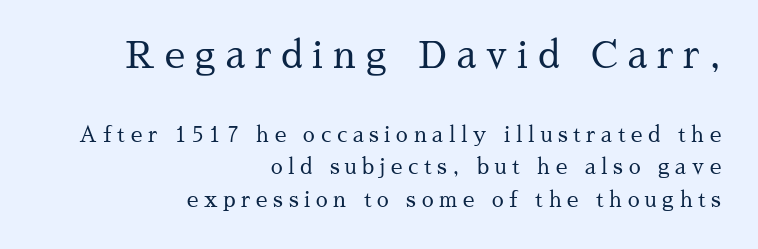
The font sits on the lighter half of the weight spectrum, regular included. Looks like regular typesetting: each glyph gets only the width it needs. Does the bottom block carry the larger type? No, the top block does. The lines are quadded right. The area under the type is left untouched. These lines sit exactly where default settings would place them.
